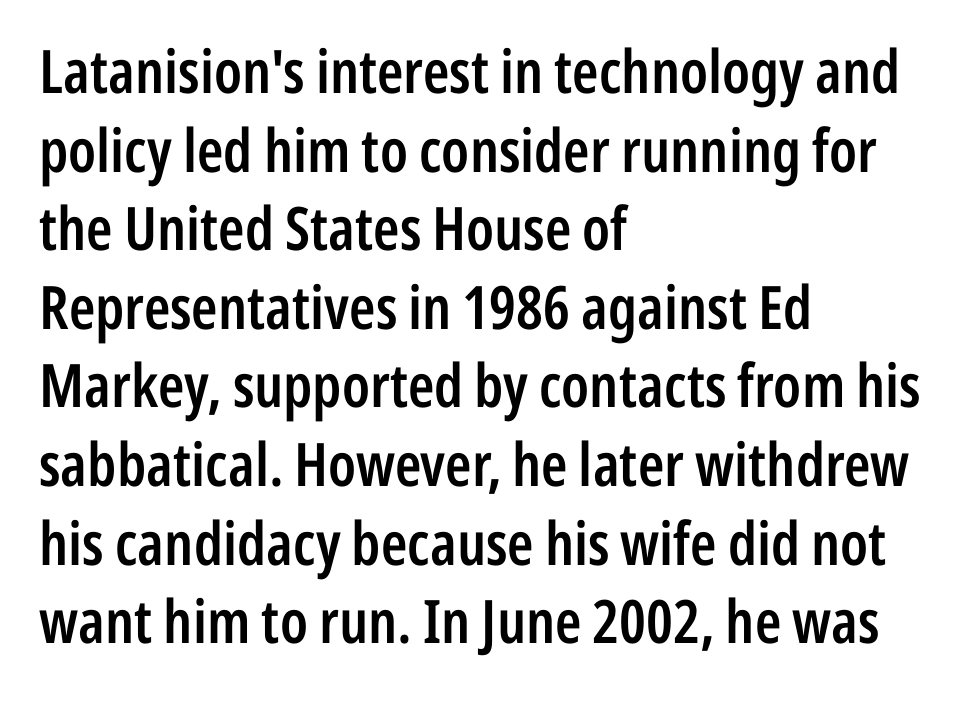
The passage shown is typed in a proportional face where columns would drift. Is the block centered? No — it sits flush against the left margin. Font category for this specimen: sans-serif. This sample uses an upright cut, with every glyph sitting square on the baseline.
